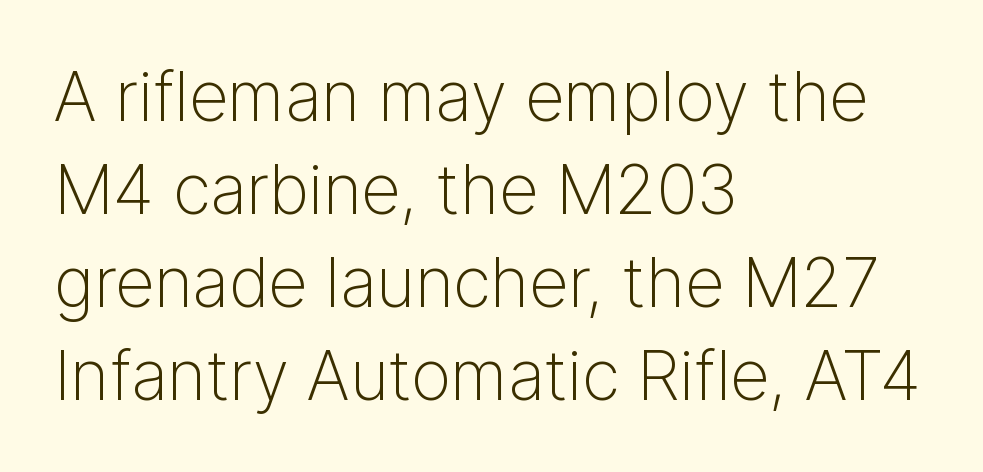
Q: Is the text bold? A: No.
Q: Is the text italic (slanted)? A: No, it is upright.
Q: Is the typeface a serif or a sans-serif typeface? A: Sans-serif.
Q: Is the text underlined? A: No.
Q: How is the paragraph aligned? A: Left-aligned.
Q: Is the spacing between letters normal or unusually wide? A: Normal.
Q: Is the spacing between lines tight, normal or loose? A: Normal.
Q: Width (condensed, normal, or wide)? A: Normal.
Q: Stroke contrast? A: Low.
Q: x-height? A: Medium.
Q: Monospaced? A: No.
